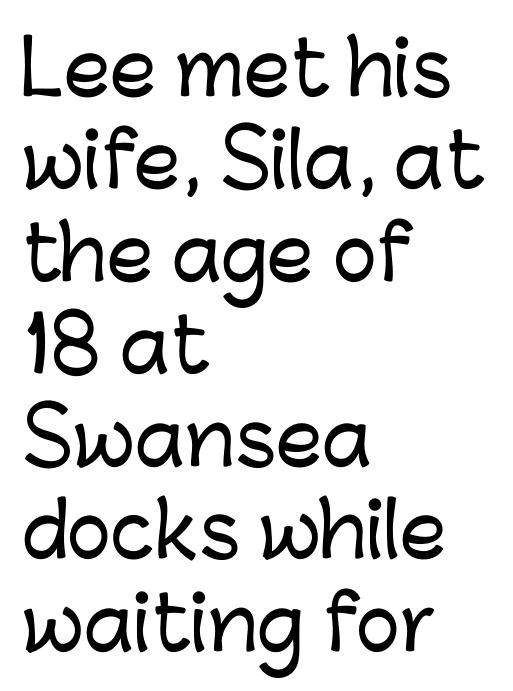
Look at the bottom of the vertical strokes: they stop flat, with no serifs. No extra tracking has been applied to these lines. Posture: straight, roman, zero tilt. The rendering uses natural spacing where letterforms have individual widths. A classic flush-left, rag-right setting is used for this passage. Lines of text with bare space underneath.
